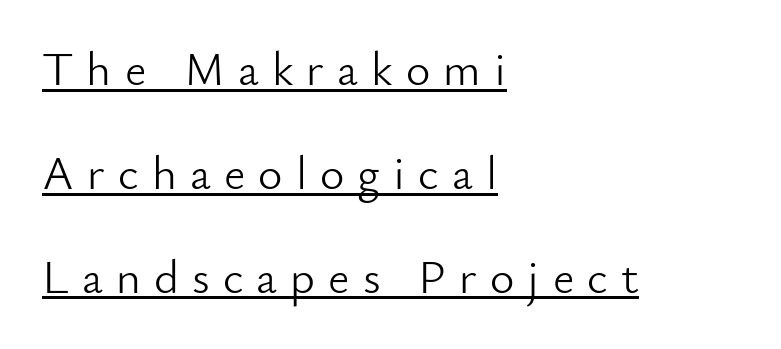
{"serif": "no", "italic": "no", "bold": "no", "weight": "light", "width": "normal", "stroke_contrast": "low", "x_height": "small", "monospaced": "no", "underline": "yes", "align": "left", "line_spacing": "loose", "line_spacing_ratio": 2.21, "letter_spacing": "wide", "letter_spacing_em": 0.28, "glyph_px": 47}
